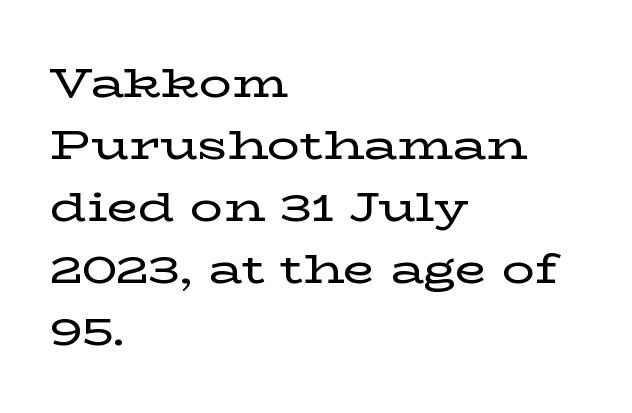
The image shows 41 px wide serif type, upright; set left-aligned, normal line spacing (1.51x), normal letter spacing, not underlined; low stroke contrast and a medium x-height.
